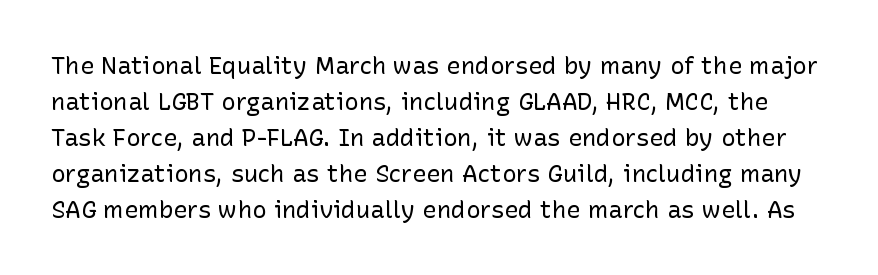
The image shows 24 px text type, upright; set normal line spacing (1.5x), normal letter spacing, not underlined.
